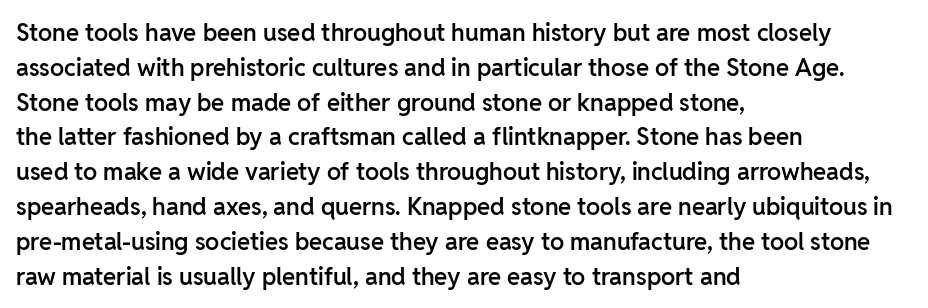
Q: Is the text bold? A: Semi-bold.
Q: Is the text italic (slanted)? A: No, it is upright.
Q: Is the text underlined? A: No.
Q: How is the paragraph aligned? A: Left-aligned.
Q: Is the spacing between letters normal or unusually wide? A: Normal.
Q: Is the spacing between lines tight, normal or loose? A: Normal.
